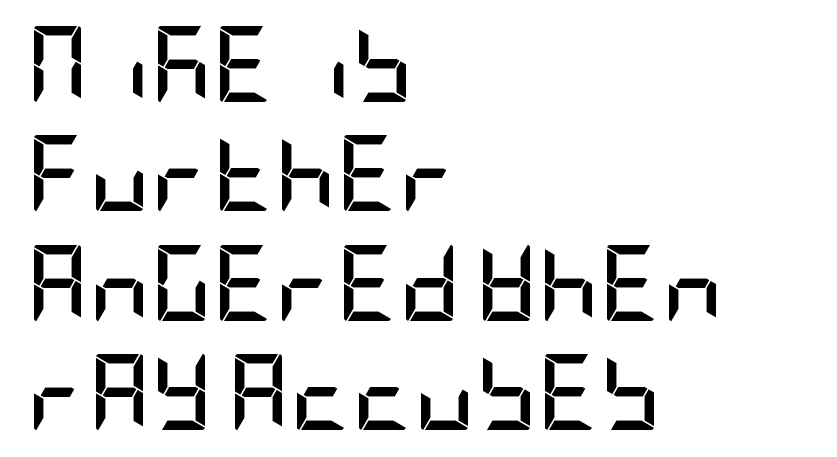
A typesetter would label this face a sans. Here the glyphs are tracked normally, forming tight word shapes. Type without underlining. Alignment: flush left. In terms of posture, this sample is upright. Set as a true bold cut, around the 700 mark.
